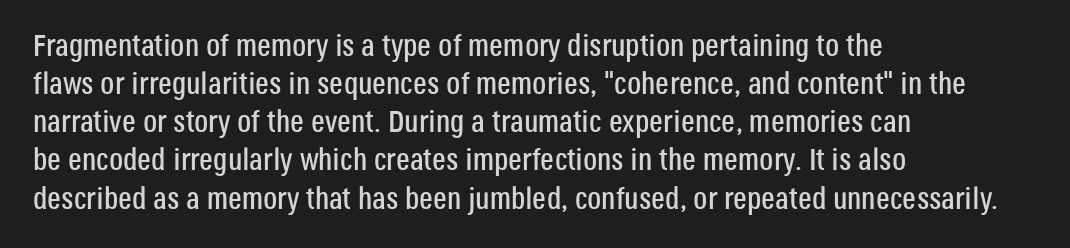
The image shows 31 px condensed sans-serif type, upright; set left-aligned, line spacing 1.23x, normal letter spacing, not underlined; low stroke contrast and a large x-height.
